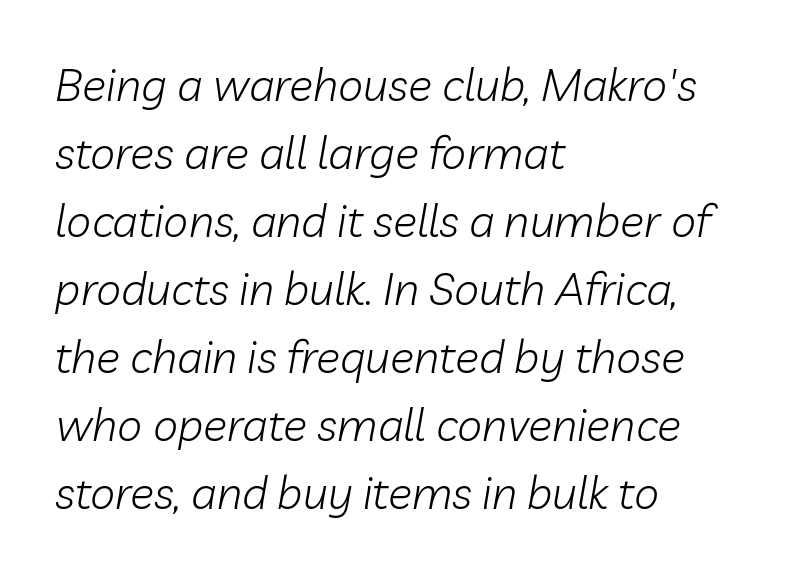
The image shows 45 px light type, italic (leaning right); set left-aligned, normal line spacing (1.51x), normal letter spacing, not underlined; low stroke contrast and a medium x-height.
